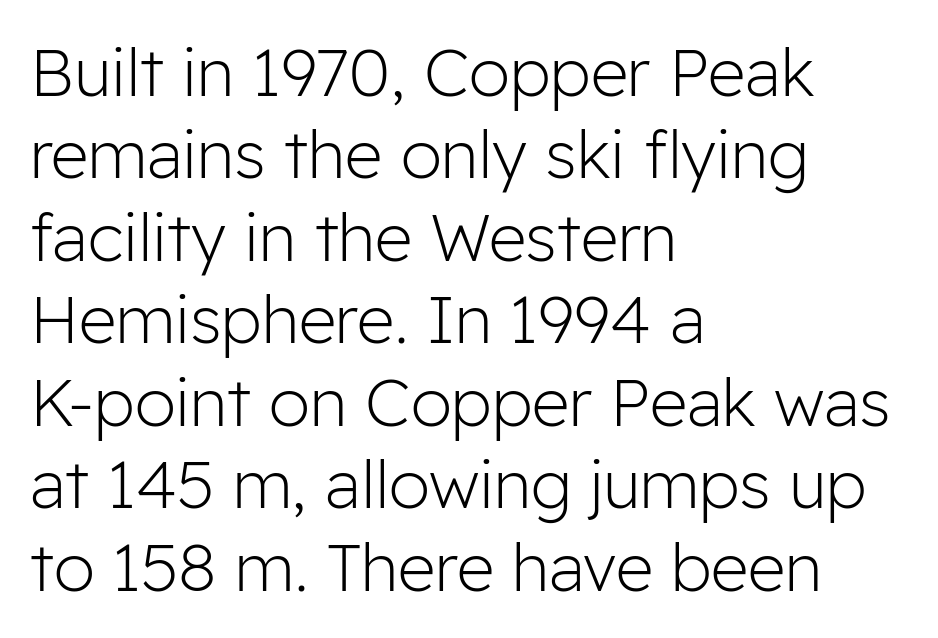
{"serif": "no", "italic": "no", "bold": "no", "weight": "light", "width": "normal", "stroke_contrast": "low", "x_height": "medium", "monospaced": "no", "underline": "no", "align": "left", "line_spacing": "normal", "line_spacing_ratio": 1.25, "letter_spacing": "normal", "letter_spacing_em": 0.0, "glyph_px": 66}
